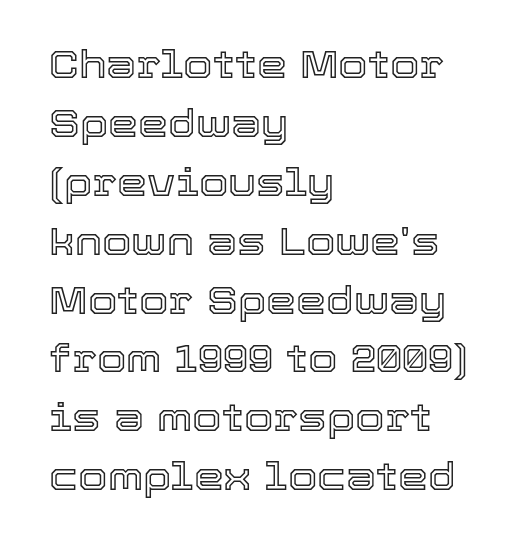
The image shows 38 px text type, upright; set left-aligned, normal line spacing (1.55x), normal letter spacing, not underlined; a medium x-height.
